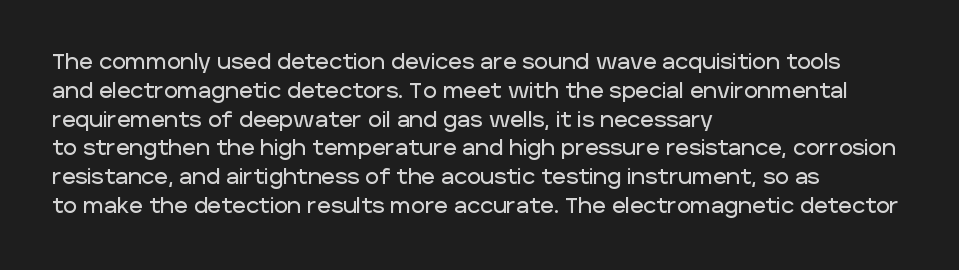
Q: Is the text italic (slanted)? A: No, it is upright.
Q: Is the text underlined? A: No.
Q: How is the paragraph aligned? A: Left-aligned.
Q: Is the spacing between letters normal or unusually wide? A: Normal.
Q: Is the spacing between lines tight, normal or loose? A: Normal.
